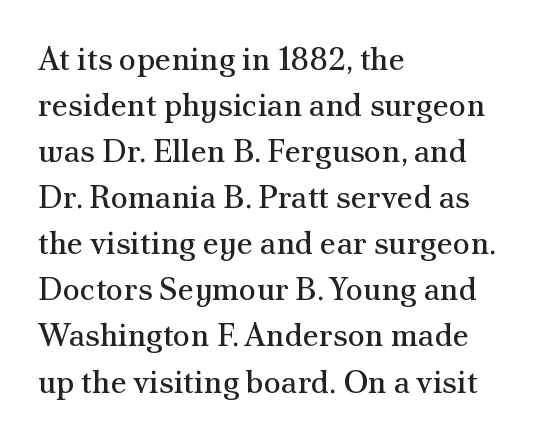
The image shows 32 px regular-weight serif type, upright; set left-aligned, normal line spacing (1.44x), normal letter spacing, not underlined; medium stroke contrast and a small x-height.
